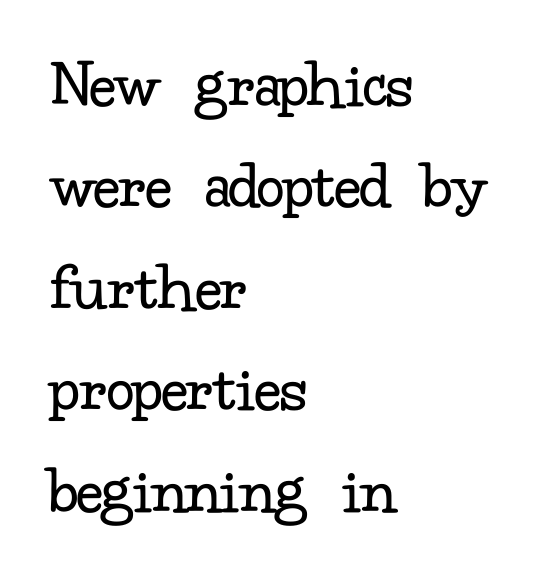
{"serif": "yes", "italic": "no", "bold": "no", "weight": "regular", "width": "normal", "stroke_contrast": "low", "x_height": "small", "monospaced": "no", "underline": "no", "align": "left", "line_spacing": "normal", "line_spacing_ratio": 1.45, "letter_spacing": "normal", "letter_spacing_em": 0.0, "glyph_px": 70}
